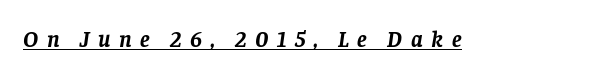
Bold? Absolutely — the strokes are thick and heavy. The rendering applies a slant to the glyphs. Compared with undecorated copy, this sample adds a rule below the words. Caption: expanded tracking, letters set apart.
